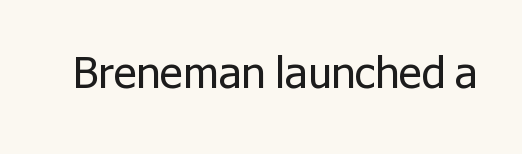
Q: Is the text bold? A: No.
Q: Is the text italic (slanted)? A: No, it is upright.
Q: Is the typeface a serif or a sans-serif typeface? A: Sans-serif.
Q: Is the text underlined? A: No.
Q: Is the spacing between letters normal or unusually wide? A: Normal.
Q: Width (condensed, normal, or wide)? A: Normal.
Q: Stroke contrast? A: Low.
Q: x-height? A: Medium.
Q: Monospaced? A: No.
